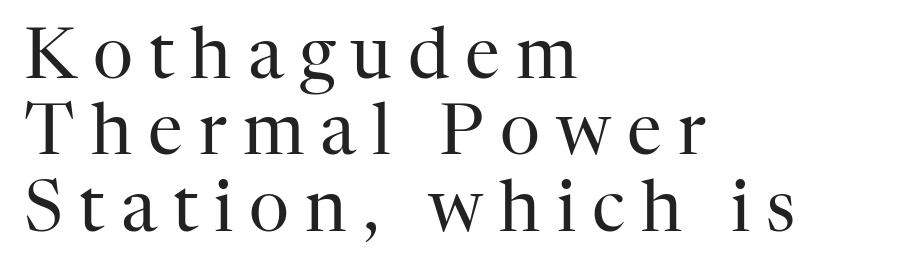
This is serif lettering, the kind often seen in printed books. Honestly, the letter spacing is so wide it's the main thing you notice. The letters look calm and open, with moderate or lighter stems. Left-aligned paragraph, ragged on the right.
